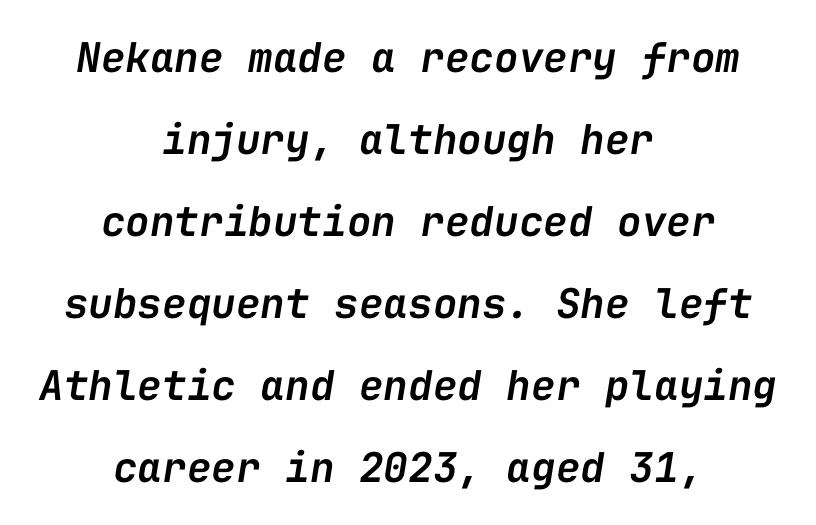
The image shows 41 px semibold type, italic (leaning right), monospaced; set centered, loose line spacing (2.0x), normal letter spacing, not underlined; low stroke contrast and a medium x-height.
